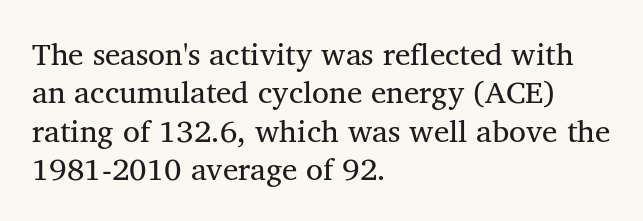
The image shows 31 px serif type; set left-aligned, line spacing 1.24x, normal letter spacing, not underlined; medium stroke contrast and a medium x-height.
